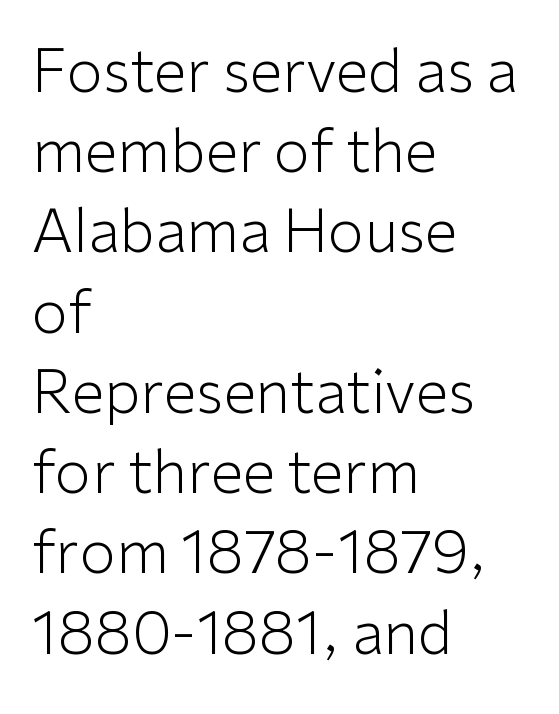
Q: Is the text bold? A: No.
Q: Is the text italic (slanted)? A: No, it is upright.
Q: Is the typeface a serif or a sans-serif typeface? A: Sans-serif.
Q: Is the text underlined? A: No.
Q: How is the paragraph aligned? A: Left-aligned.
Q: Is the spacing between letters normal or unusually wide? A: Normal.
Q: Is the spacing between lines tight, normal or loose? A: Normal.
Q: Width (condensed, normal, or wide)? A: Normal.
Q: Stroke contrast? A: Low.
Q: x-height? A: Medium.
Q: Monospaced? A: No.
